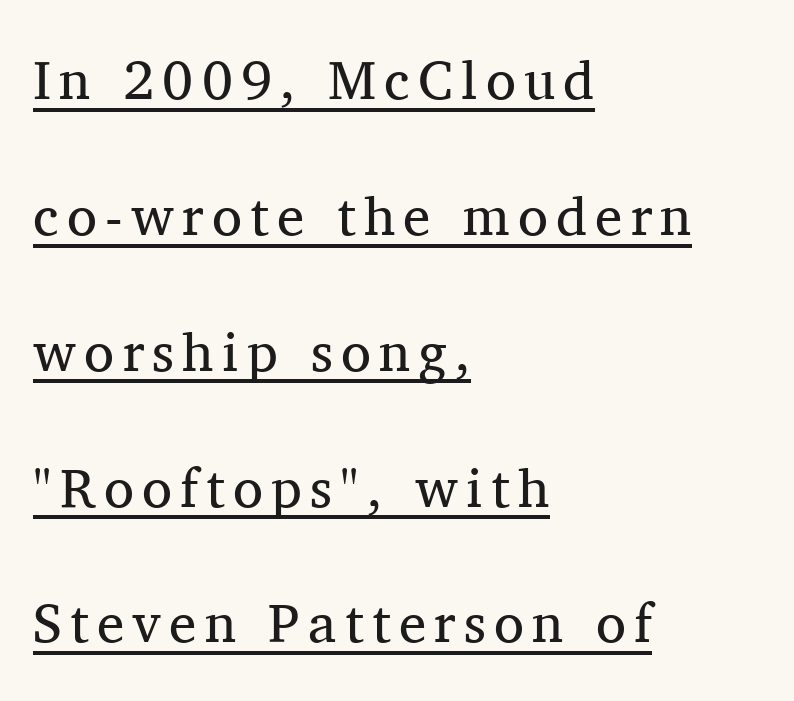
Think of a printed novel: that variable character pitch is what you see here. A roman cut, with each character standing at attention. Layout note: lines flush left. Is there an underline? Yes — a line sits under the letters.
